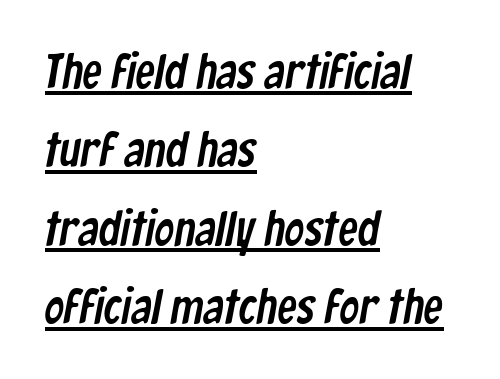
The image shows 49 px condensed sans-serif type; set left-aligned, normal line spacing (1.6x), normal letter spacing, underlined; low stroke contrast and a medium x-height.
